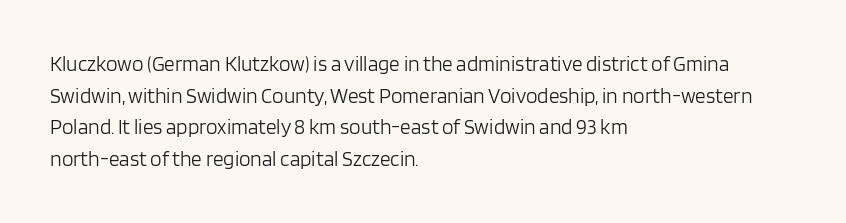
{"italic": "no", "bold": "no", "underline": "no", "align": "left", "line_spacing": "normal", "line_spacing_ratio": 1.51, "letter_spacing": "normal", "letter_spacing_em": 0.0, "glyph_px": 21}
